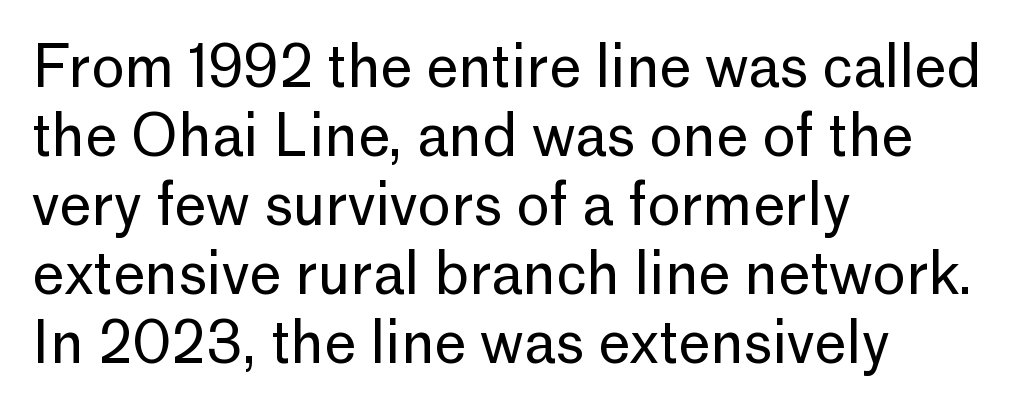
Spacing between characters is what you'd get straight out of the box. A typesetter would call this proportional, since set widths differ per character. I'd call this a sans setting — the letters go barefoot. Unlike italic type, these characters show no tilt at all.
